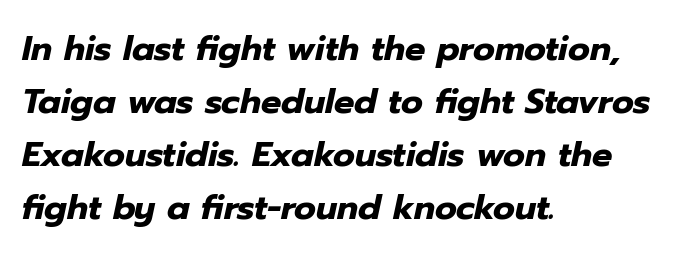
{"italic": "yes", "lean": "right", "slant_degrees": 12, "bold": "yes", "weight": "heavy", "width": "normal", "stroke_contrast": "low", "x_height": "medium", "monospaced": "no", "underline": "no", "align": "left", "line_spacing": "normal", "line_spacing_ratio": 1.56, "letter_spacing": "normal", "letter_spacing_em": 0.0, "glyph_px": 34}
